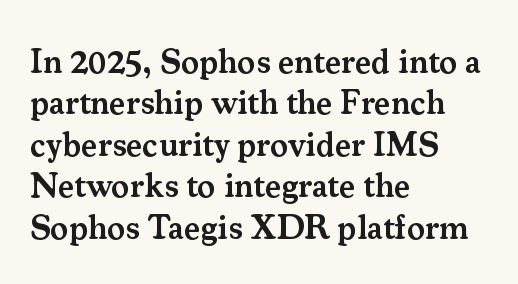
{"serif": "yes", "italic": "no", "bold": "semi", "weight": "semibold", "width": "normal", "stroke_contrast": "medium", "x_height": "small", "monospaced": "no", "underline": "no", "align": "left", "line_spacing_ratio": 1.22, "letter_spacing": "normal", "letter_spacing_em": 0.0, "glyph_px": 34}
